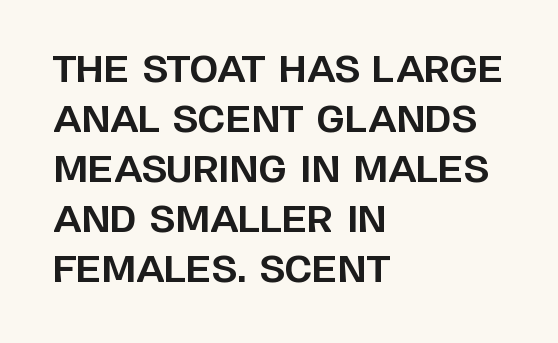
Normally led — the rows are evenly, conventionally spaced. Type style note: lacks serifs. The tracking reads as untouched default to a designer's eye. Varying glyph widths throughout — classic text-font behaviour.
